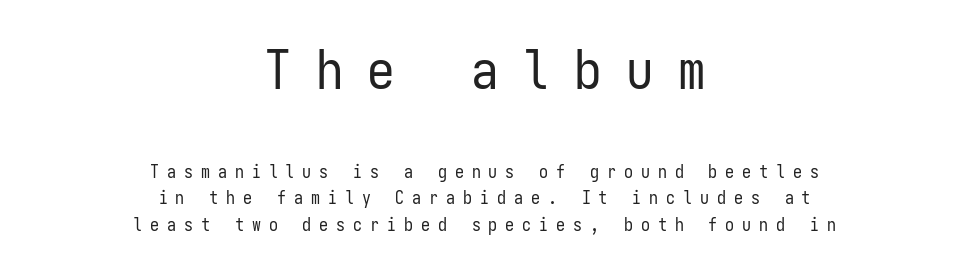
{"serif": "no", "italic": "no", "bold": "no", "weight": "regular", "width": "condensed", "stroke_contrast": "low", "x_height": "medium", "monospaced": "yes", "underline": "no", "align": "center", "line_spacing": "normal", "line_spacing_ratio": 1.47, "letter_spacing": "wide", "letter_spacing_em": 0.44, "larger_block": "first", "size_ratio": 3.06, "glyph_px": 55}
